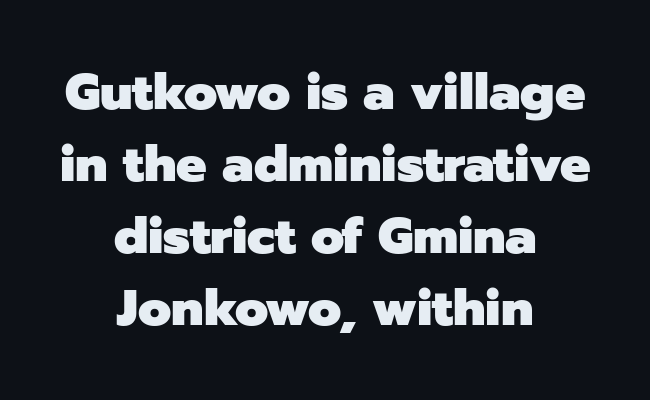
Q: Is the text bold? A: Yes.
Q: Is the text italic (slanted)? A: No, it is upright.
Q: Is the typeface a serif or a sans-serif typeface? A: Sans-serif.
Q: Is the text underlined? A: No.
Q: How is the paragraph aligned? A: Centered.
Q: Is the spacing between letters normal or unusually wide? A: Normal.
Q: Is the spacing between lines tight, normal or loose? A: Normal.
Q: Width (condensed, normal, or wide)? A: Normal.
Q: Stroke contrast? A: Low.
Q: x-height? A: Medium.
Q: Monospaced? A: No.
